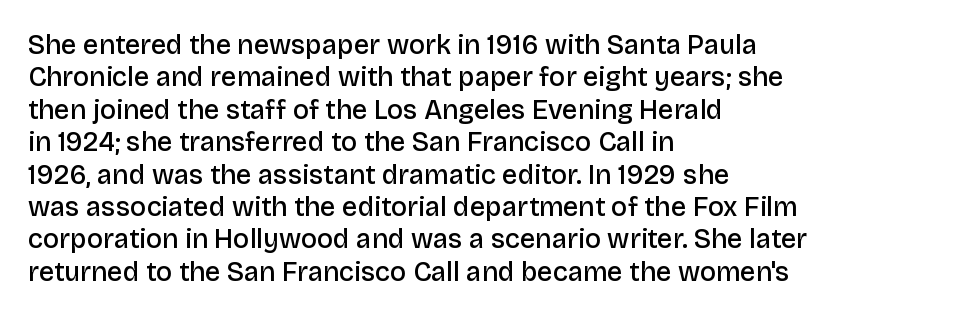
Beneath every word, the page is bare. A somewhat darkened texture: the type is semibold rather than bold. The axis of the letterforms is exactly vertical. Words appear dense and cohesive because spacing is normal.
